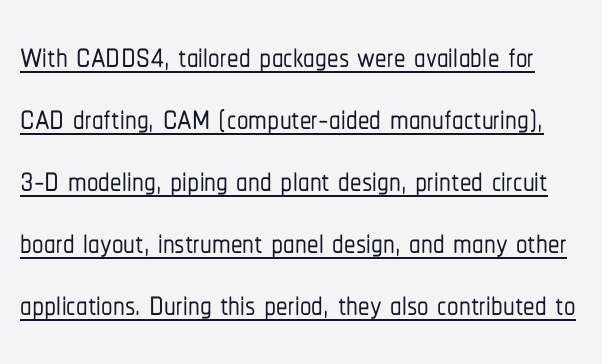
Q: Is the text italic (slanted)? A: No, it is upright.
Q: Is the typeface a serif or a sans-serif typeface? A: Sans-serif.
Q: Is the text underlined? A: Yes.
Q: Is the spacing between letters normal or unusually wide? A: Normal.
Q: Is the spacing between lines tight, normal or loose? A: Normal.
Q: Width (condensed, normal, or wide)? A: Condensed.
Q: Stroke contrast? A: Low.
Q: x-height? A: Medium.
Q: Monospaced? A: No.
